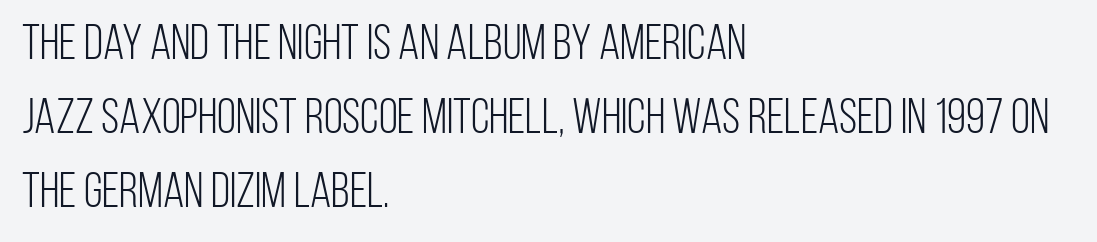
The image shows 49 px light, condensed sans-serif type, upright; set left-aligned, normal line spacing (1.51x), normal letter spacing, not underlined; low stroke contrast and a large x-height.
